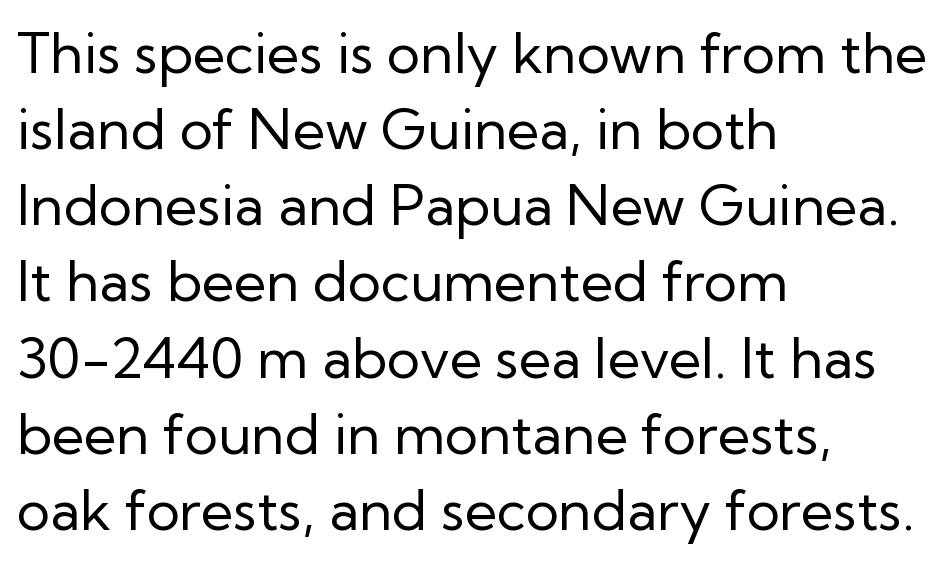
Caption: standard tracking, unaltered. The text was rendered using a sans face with plain stroke endings. The passage is arranged the way most books set body copy — flush left. Unmarked baselines from the first word to the last. A quiet, ordinary-to-light weight characterises the typeface.
